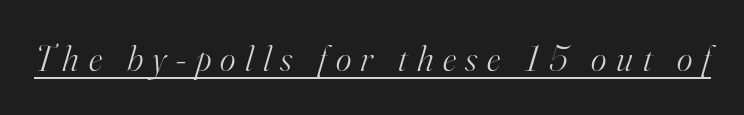
The passage shown leans; its letterforms are oblique. Do the characters align in a grid? No, the font is proportional. Stroke terminals: seriffed. The weight would be labelled regular, book, light, or lighter still. A continuous stroke trails under the words, as in a hyperlink. Tracking value appears strongly positive — letters spread wide.
